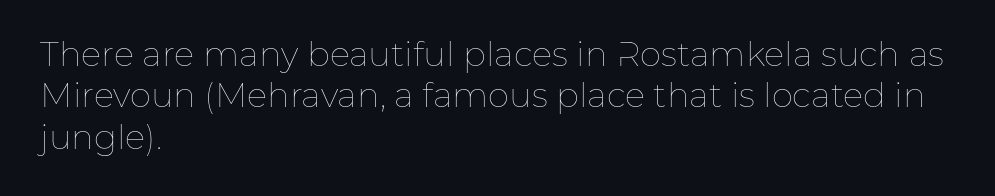
{"italic": "no", "bold": "no", "weight": "thin", "width": "normal", "stroke_contrast": "low", "x_height": "medium", "monospaced": "no", "underline": "no", "align": "left", "line_spacing_ratio": 1.22, "letter_spacing": "normal", "letter_spacing_em": 0.0, "glyph_px": 34}
